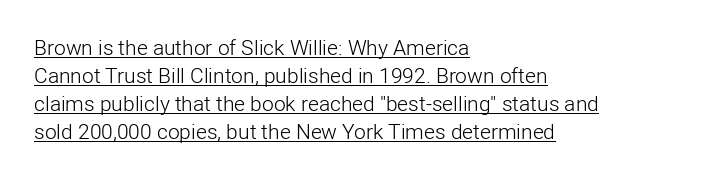
Q: Is the text bold? A: No.
Q: Is the text italic (slanted)? A: No, it is upright.
Q: Is the text underlined? A: Yes.
Q: How is the paragraph aligned? A: Left-aligned.
Q: Is the spacing between letters normal or unusually wide? A: Normal.
Q: Is the spacing between lines tight, normal or loose? A: Normal.
